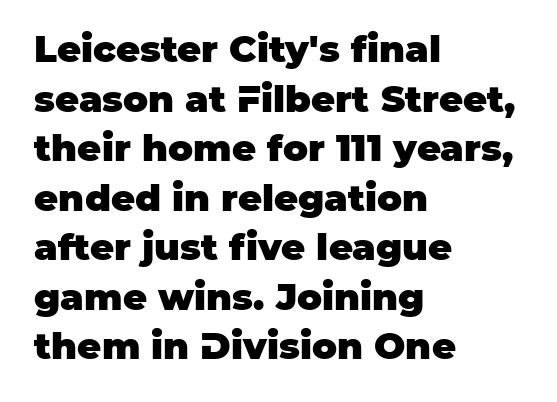
The image shows 37 px heavy sans-serif type, upright; set left-aligned, normal line spacing (1.34x), normal letter spacing, not underlined; low stroke contrast and a large x-height.
